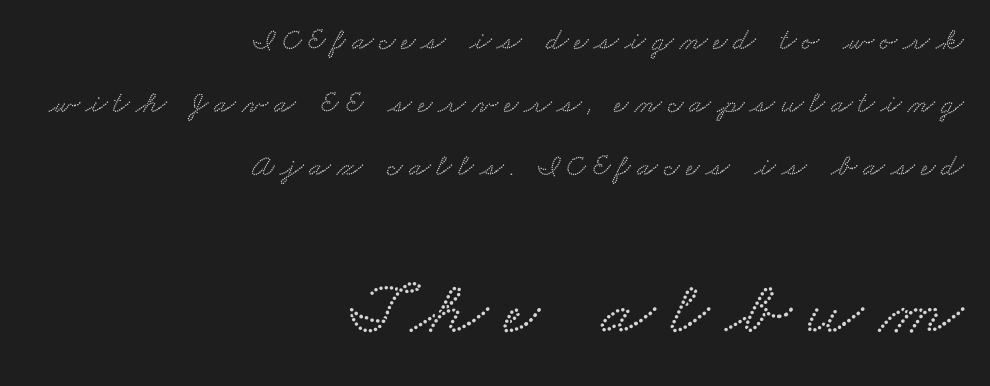
Old-style or modern, the face here clearly has serifs. Successive baselines arrive slowly, with a big drop between each. Honestly, there is no underline to notice here at all. Every row of glyphs terminates at an identical x-position on the right. Scale increases going downward across the two blocks.
